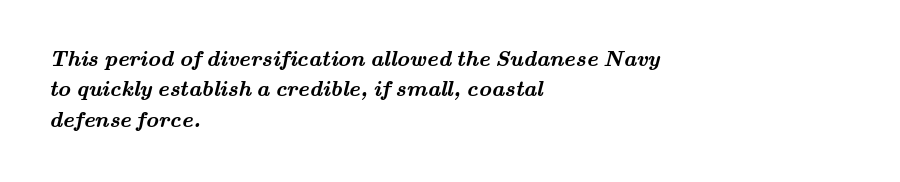
The typesetting leans heavy: a genuine bold. These lines keep a tight, regular rhythm from letter to letter. Regarding leading, the lines here are spaced in the standard way. Each line starts at the same left margin while the right side varies. Any mark beneath the type? The region is blank.
